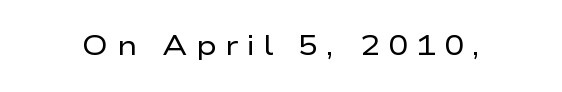
Is the type heavy? It reads as light-to-regular instead. Caption: expanded tracking, letters set apart. Rule under the text: the space is simply empty. Italic: no, the glyphs are upright roman.
